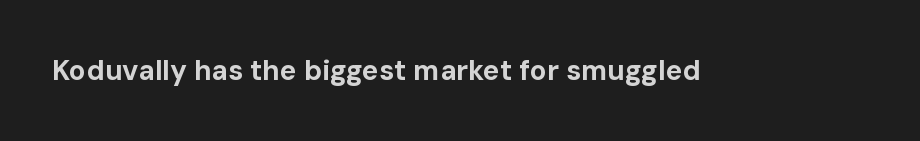
The image shows 28 px bold sans-serif type, upright; set normal letter spacing, not underlined; low stroke contrast and a medium x-height.
